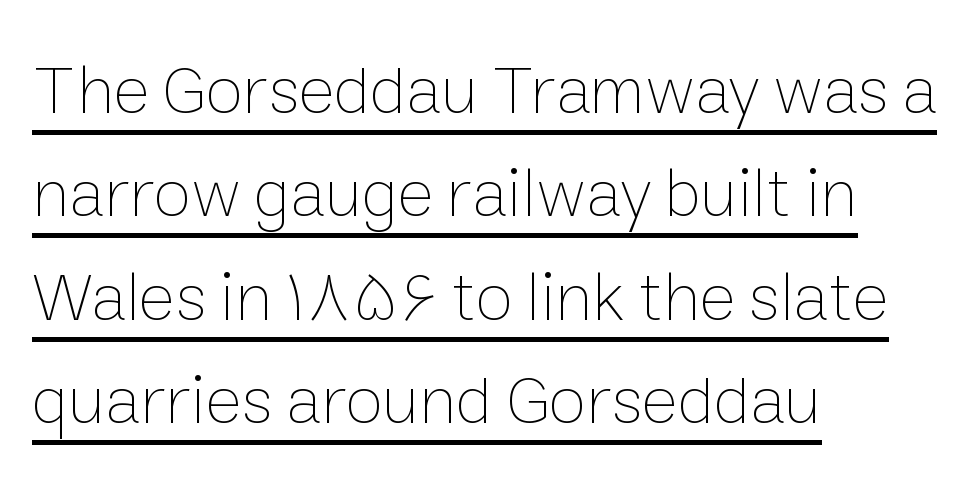
In terms of posture, this sample is upright. A quiet, ordinary-to-light weight characterises the typeface. Caption: lettering with a line underneath. Evenly set lines give the paragraph a standard silhouette.
